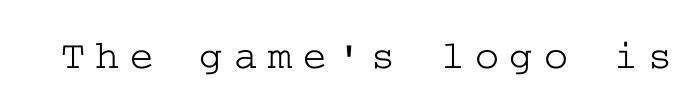
{"serif": "yes", "italic": "no", "width": "wide", "stroke_contrast": "low", "x_height": "medium", "underline": "no", "letter_spacing": "wide", "letter_spacing_em": 0.25, "glyph_px": 41}
